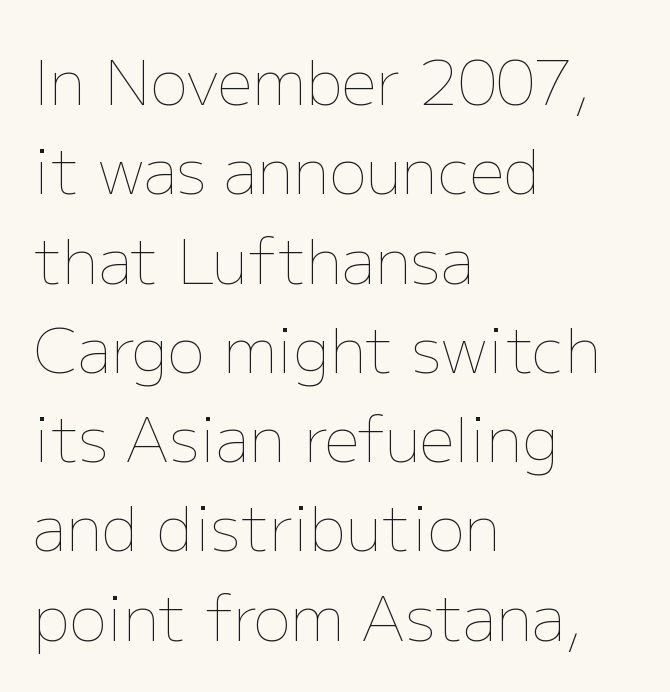
{"italic": "no", "bold": "no", "weight": "thin", "width": "normal", "stroke_contrast": "low", "x_height": "medium", "monospaced": "no", "underline": "no", "align": "left", "line_spacing": "normal", "line_spacing_ratio": 1.44, "letter_spacing": "normal", "letter_spacing_em": 0.0, "glyph_px": 62}
